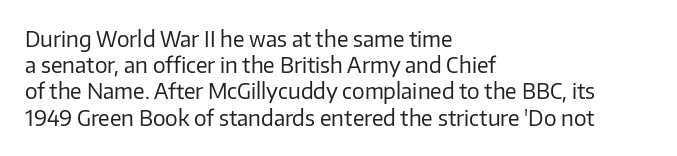
{"italic": "no", "bold": "no", "underline": "no", "align": "left", "line_spacing": "normal", "line_spacing_ratio": 1.25, "letter_spacing": "normal", "letter_spacing_em": 0.0, "glyph_px": 21}
